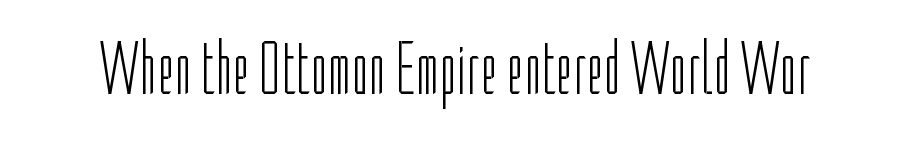
The image shows 75 px light, condensed sans-serif type, upright; set normal letter spacing, not underlined; low stroke contrast and a medium x-height.
